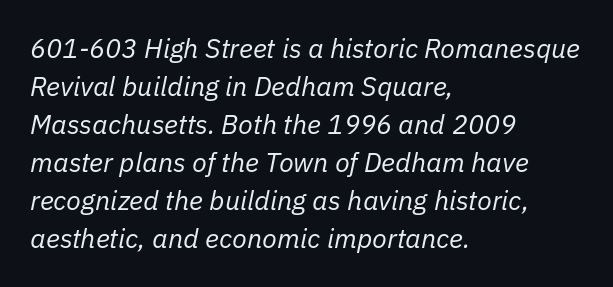
The space directly below the letters is spotless. Each word holds together tightly as a unit, with standard inter-letter gaps. The paragraph shown leans on its left margin. Vertical spacing — default. Weight: in the light-to-regular range. Tall strokes in this sample are angled rather than plumb.
